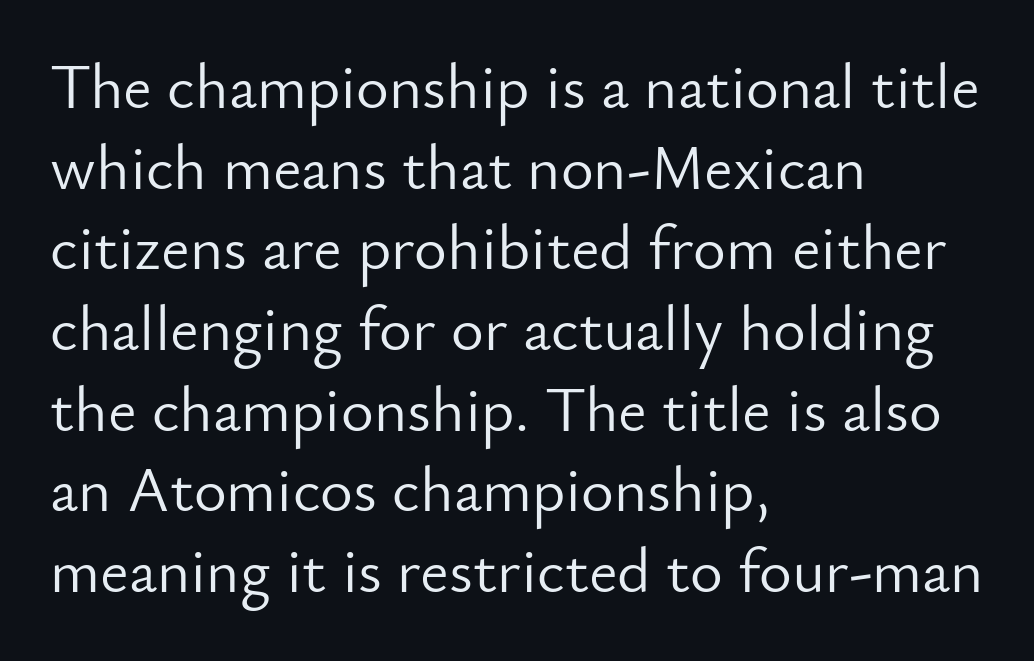
Q: Is the text bold? A: No.
Q: Is the text italic (slanted)? A: No, it is upright.
Q: Is the typeface a serif or a sans-serif typeface? A: Sans-serif.
Q: Is the text underlined? A: No.
Q: How is the paragraph aligned? A: Left-aligned.
Q: Is the spacing between letters normal or unusually wide? A: Normal.
Q: Is the spacing between lines tight, normal or loose? A: Normal.
Q: Width (condensed, normal, or wide)? A: Normal.
Q: Stroke contrast? A: Low.
Q: x-height? A: Small.
Q: Monospaced? A: No.
